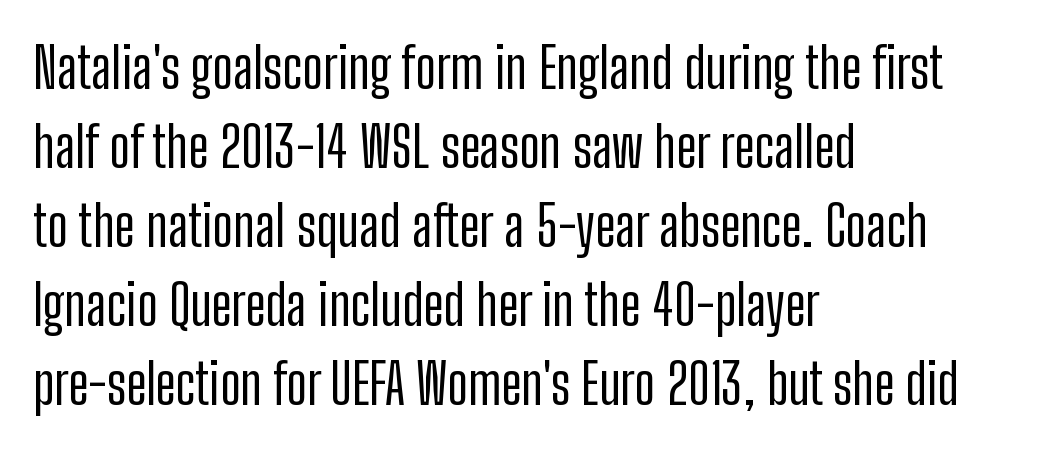
Notice how the passage keeps a crisp vertical edge on the left only. Look at the bottom of the vertical strokes: they stop flat, with no serifs. The lettering holds an erect, upright posture throughout. The letterforms sit shoulder to shoulder at normal distance. A typesetter would call this proportional, since set widths differ per character.
